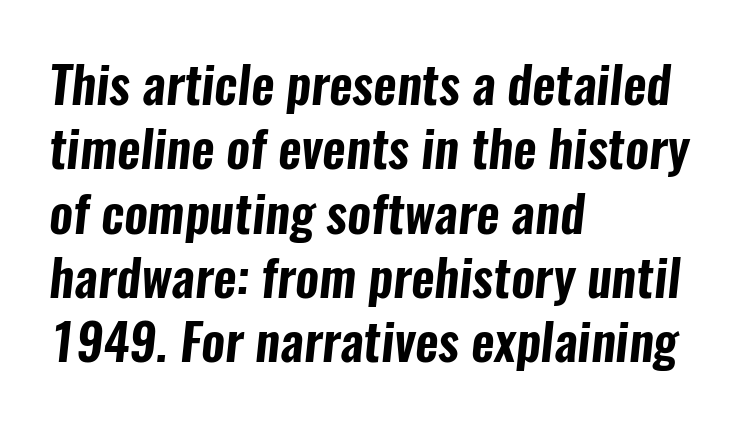
The image shows 51 px condensed sans-serif type; set left-aligned, normal line spacing (1.26x), normal letter spacing, not underlined; low stroke contrast and a medium x-height.
